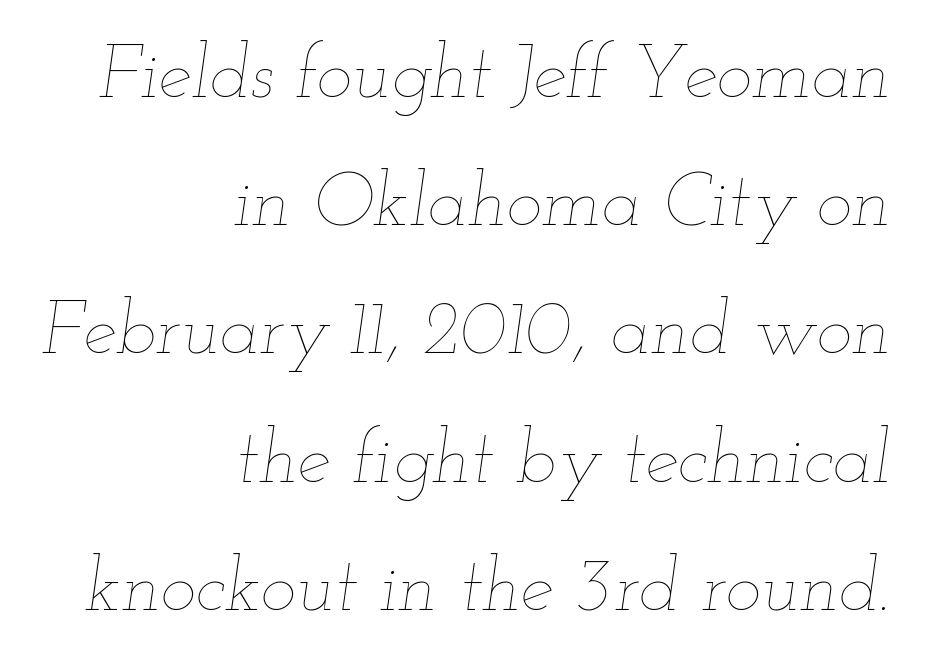
Q: Is the text bold? A: No.
Q: Is the text italic (slanted)? A: Yes, it leans right by about 12 degrees.
Q: Is the text underlined? A: No.
Q: How is the paragraph aligned? A: Right-aligned.
Q: Is the spacing between letters normal or unusually wide? A: Normal.
Q: Width (condensed, normal, or wide)? A: Wide.
Q: Stroke contrast? A: Low.
Q: x-height? A: Small.
Q: Monospaced? A: No.
